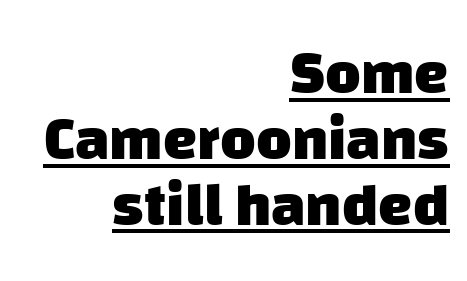
The image shows 61 px heavy sans-serif type; set right-aligned, tight line spacing (1.08x), normal letter spacing, underlined; low stroke contrast and a large x-height.
